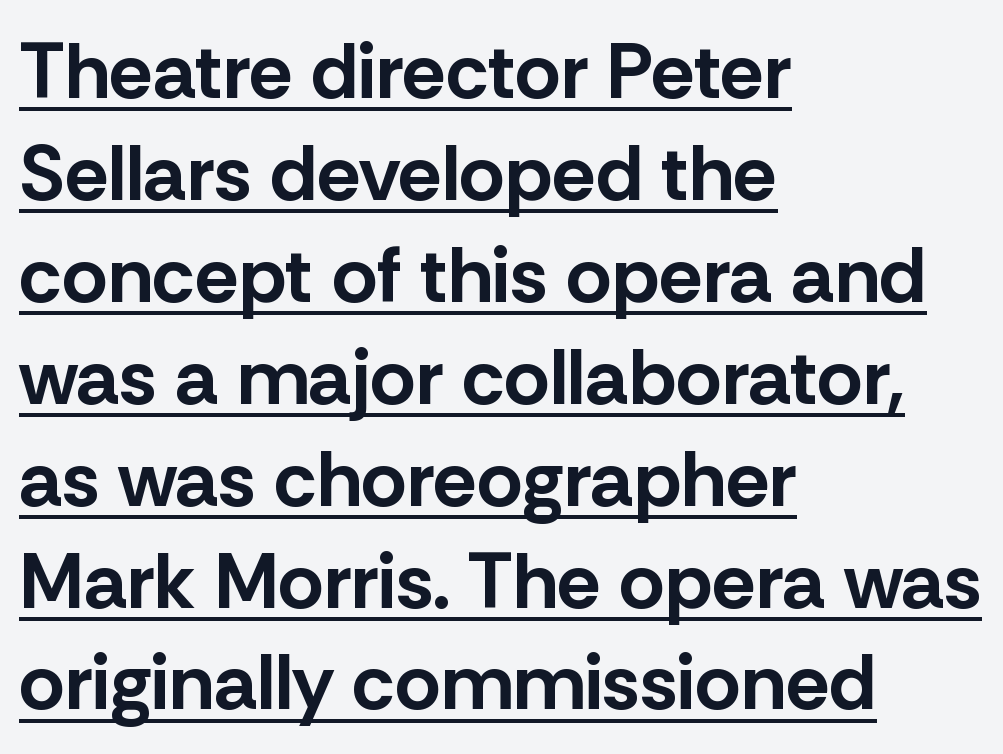
The image shows 79 px bold sans-serif type, upright; set left-aligned, normal line spacing (1.29x), normal letter spacing, underlined; low stroke contrast and a medium x-height.
